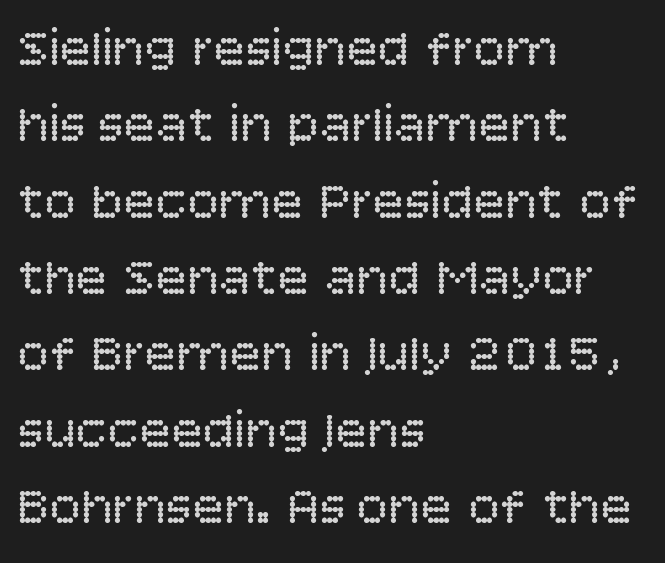
The image shows 53 px regular-weight sans-serif type, upright; set left-aligned, normal line spacing (1.44x), normal letter spacing, not underlined; low stroke contrast and a large x-height.
